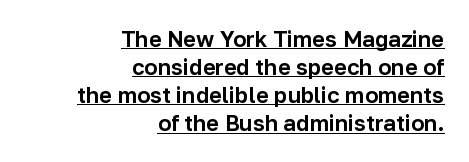
{"italic": "no", "underline": "yes", "align": "right", "line_spacing": "normal", "line_spacing_ratio": 1.28, "letter_spacing": "normal", "letter_spacing_em": 0.0, "glyph_px": 22}
